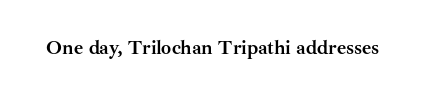
Q: Is the text bold? A: Yes.
Q: Is the text italic (slanted)? A: No, it is upright.
Q: Is the text underlined? A: No.
Q: Is the spacing between letters normal or unusually wide? A: Normal.
